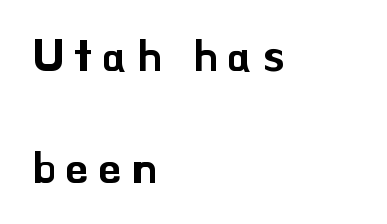
Q: Is the text italic (slanted)? A: No, it is upright.
Q: Is the typeface a serif or a sans-serif typeface? A: Sans-serif.
Q: Is the text underlined? A: No.
Q: How is the paragraph aligned? A: Left-aligned.
Q: Is the spacing between letters normal or unusually wide? A: Unusually wide.
Q: Is the spacing between lines tight, normal or loose? A: Loose.
Q: Width (condensed, normal, or wide)? A: Normal.
Q: Stroke contrast? A: Low.
Q: x-height? A: Small.
Q: Monospaced? A: No.
